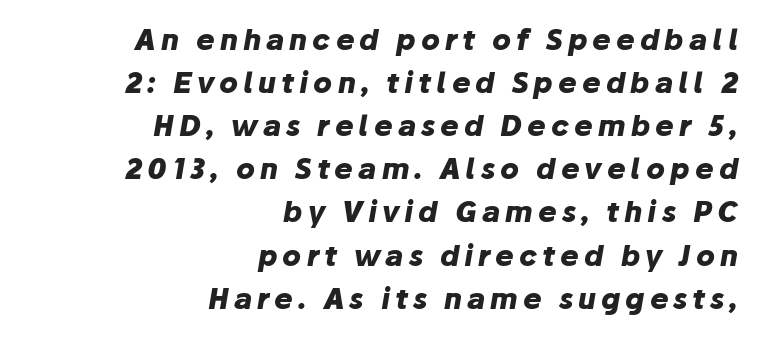
The image shows 28 px heavy type, italic (leaning right); set right-aligned, normal line spacing (1.54x), not underlined; low stroke contrast and a medium x-height.
